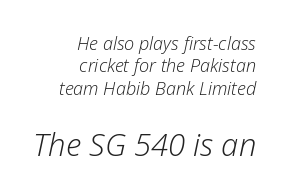
The rendering keeps characters at their native spacing. Style check: oblique. A student would notice the bottom passage is typeset larger than what precedes it. Nobody drew a line under any word here. Compared with a typical body face, this is equally light or lighter still.
